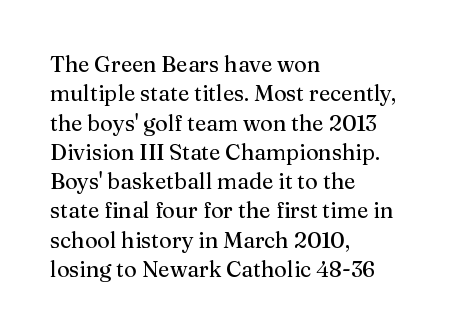
The image shows 22 px text type, upright; set left-aligned, normal line spacing (1.33x), normal letter spacing, not underlined.
